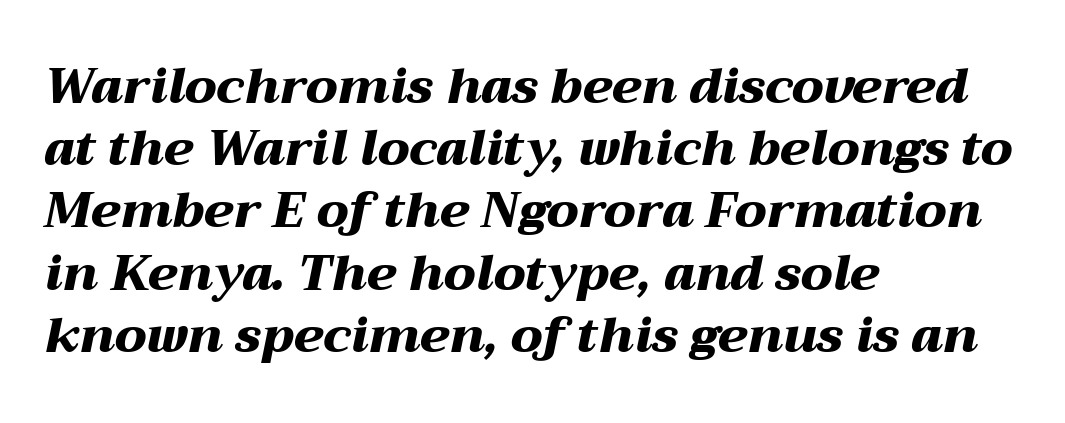
The image shows 49 px heavy, wide type, italic (leaning right); set left-aligned, normal line spacing (1.27x), normal letter spacing, not underlined; medium stroke contrast and a medium x-height.
